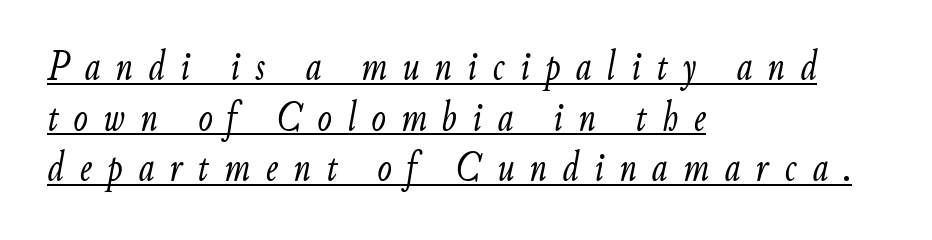
Every word sits above its own underline. One-word summary of the alignment: left. Characters follow at a spacing far wider than the type designer built in. Looking at the ascenders, they clearly lean. Unbolded letterforms with no extra heft.
